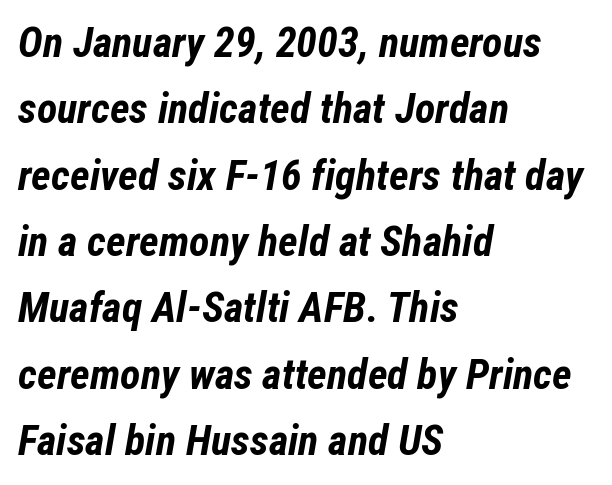
The image shows 42 px bold, condensed type, italic (leaning right); set left-aligned, normal line spacing (1.58x), normal letter spacing, not underlined; low stroke contrast and a medium x-height.
